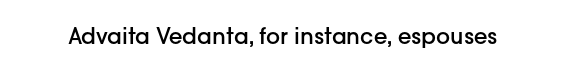
The image shows 22 px text type, upright; set normal letter spacing, not underlined.
